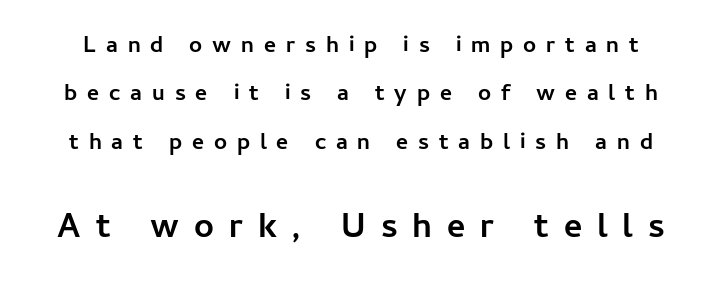
Q: Is the text bold? A: Yes.
Q: Is the text italic (slanted)? A: No, it is upright.
Q: Is the typeface a serif or a sans-serif typeface? A: Sans-serif.
Q: Is the text underlined? A: No.
Q: Is the spacing between letters normal or unusually wide? A: Unusually wide.
Q: Is the spacing between lines tight, normal or loose? A: Loose.
Q: Which block of text is set in a larger size, the first (top) or the second (bottom)? A: The second (bottom) one.
Q: Width (condensed, normal, or wide)? A: Normal.
Q: Stroke contrast? A: Low.
Q: x-height? A: Medium.
Q: Monospaced? A: No.
